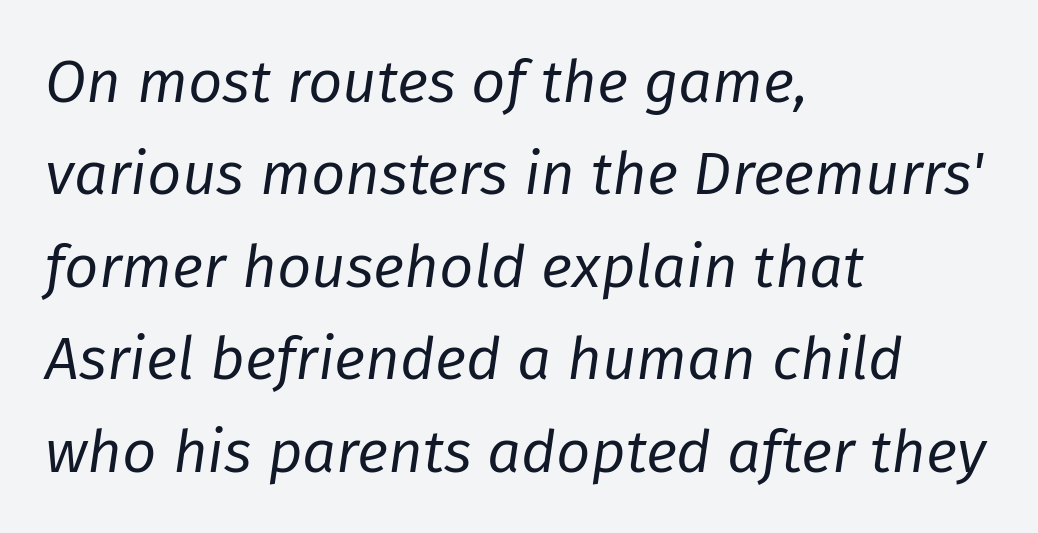
The rendering uses natural spacing where letterforms have individual widths. Students, note that the glyphs here touch the page at normal intervals. If you drew a ruler down the left edge, every line would touch it. Bold? No — there's no thickening of the strokes. Students, observe: this is what conventionally led text looks like. Unmarked baselines from the first word to the last.
